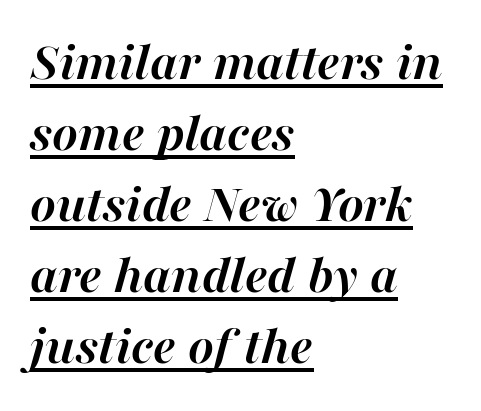
{"italic": "yes", "lean": "right", "slant_degrees": 16, "bold": "yes", "weight": "semibold", "width": "normal", "stroke_contrast": "high", "x_height": "medium", "monospaced": "no", "underline": "yes", "align": "left", "line_spacing": "normal", "line_spacing_ratio": 1.29, "letter_spacing": "normal", "letter_spacing_em": 0.0, "glyph_px": 55}
